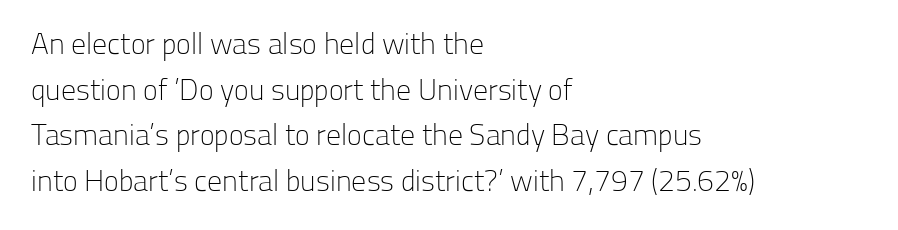
{"serif": "no", "italic": "no", "bold": "no", "weight": "light", "width": "normal", "stroke_contrast": "low", "x_height": "medium", "monospaced": "no", "underline": "no", "align": "left", "line_spacing": "normal", "line_spacing_ratio": 1.52, "letter_spacing": "normal", "letter_spacing_em": 0.0, "glyph_px": 30}
